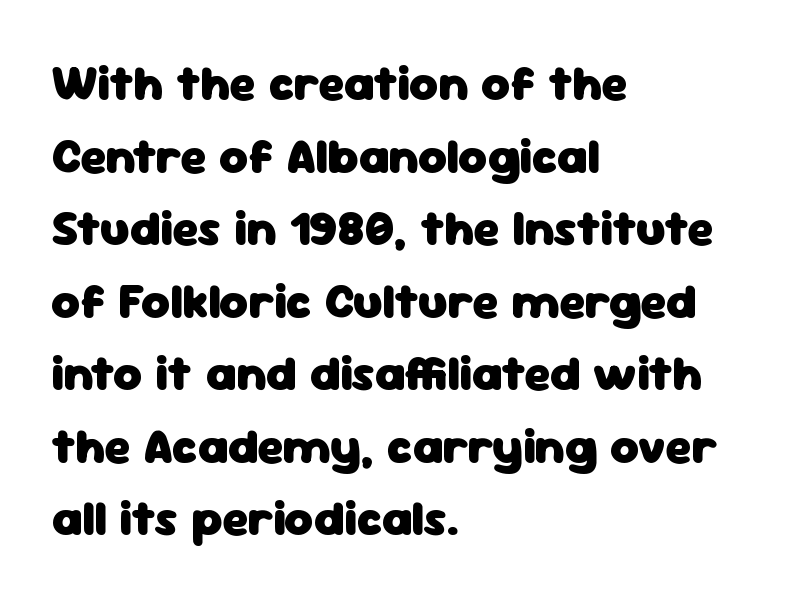
Words appear dense and cohesive because spacing is normal. The typesetter chose a ragged-right arrangement here. Nope, not italic — everything's standing straight. Note the varied advance widths — an 'i' is clearly narrower than an 'm'. A typesetter would label this face a sans.
